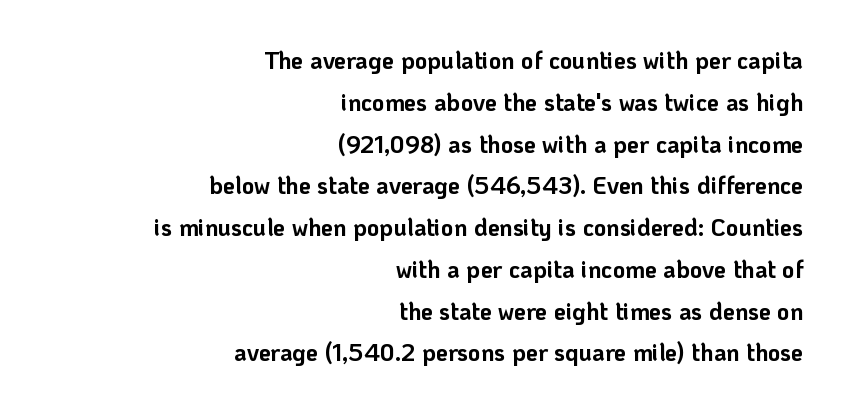
{"italic": "no", "bold": "yes", "underline": "no", "align": "right", "line_spacing_ratio": 1.74, "letter_spacing": "normal", "letter_spacing_em": 0.0, "glyph_px": 24}
